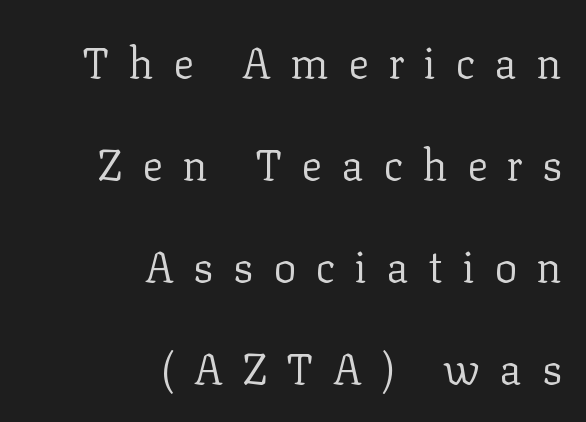
The image shows 43 px regular-weight serif type, upright; set right-aligned, loose line spacing (2.37x), unusually wide letter spacing (+0.45 em), not underlined; low stroke contrast and a medium x-height.
